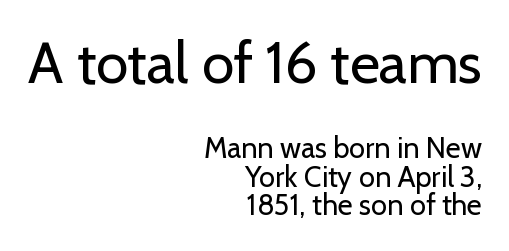
{"serif": "no", "italic": "no", "bold": "no", "weight": "regular", "width": "normal", "stroke_contrast": "low", "x_height": "medium", "monospaced": "no", "underline": "no", "align": "right", "line_spacing": "tight", "line_spacing_ratio": 0.98, "letter_spacing": "normal", "letter_spacing_em": 0.0, "larger_block": "first", "size_ratio": 2.0, "glyph_px": 58}
